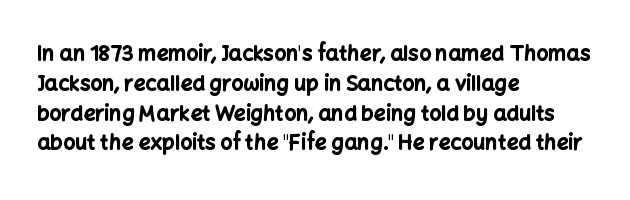
{"italic": "no", "bold": "yes", "underline": "no", "align": "left", "line_spacing": "normal", "line_spacing_ratio": 1.42, "letter_spacing": "normal", "letter_spacing_em": 0.0, "glyph_px": 21}
